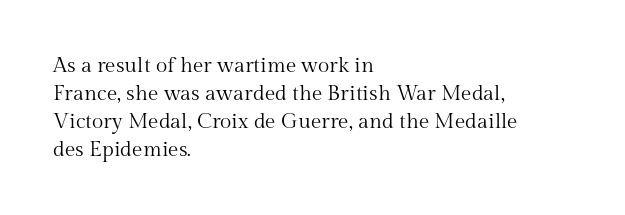
{"italic": "no", "bold": "no", "underline": "no", "align": "left", "line_spacing": "normal", "line_spacing_ratio": 1.33, "letter_spacing": "normal", "letter_spacing_em": 0.0, "glyph_px": 21}
